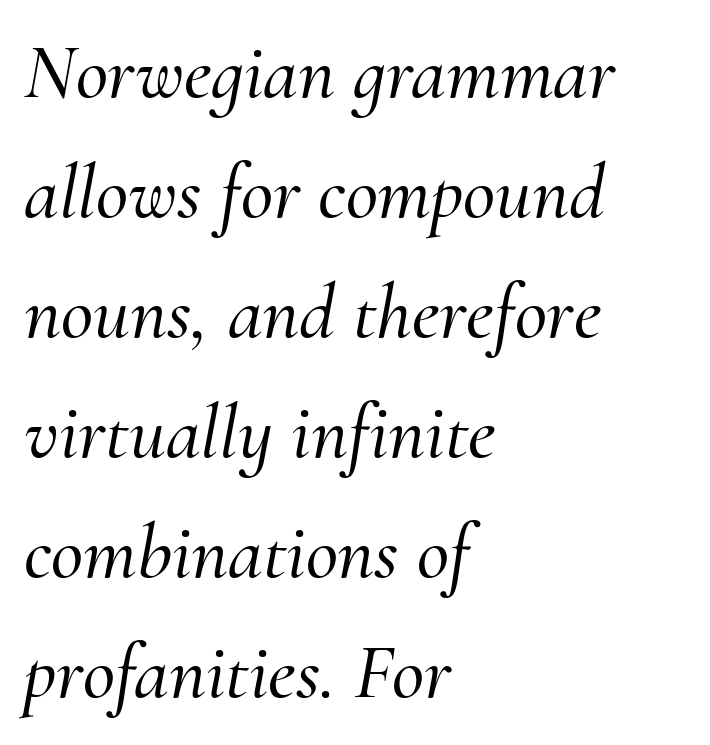
{"serif": "yes", "italic": "yes", "lean": "right", "slant_degrees": 10, "width": "normal", "stroke_contrast": "medium", "x_height": "small", "monospaced": "no", "underline": "no", "align": "left", "line_spacing": "normal", "line_spacing_ratio": 1.52, "letter_spacing": "normal", "letter_spacing_em": 0.0, "glyph_px": 79}
